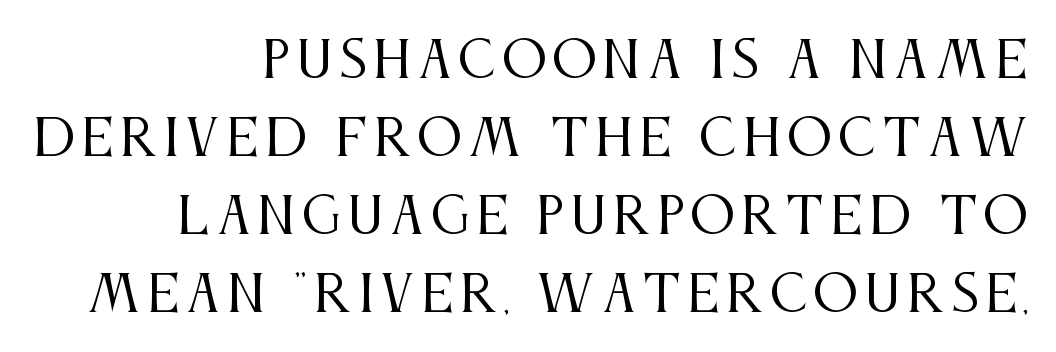
The image shows 50 px regular-weight, condensed serif type, upright; set right-aligned, normal line spacing (1.56x), not underlined; medium stroke contrast and a large x-height.
